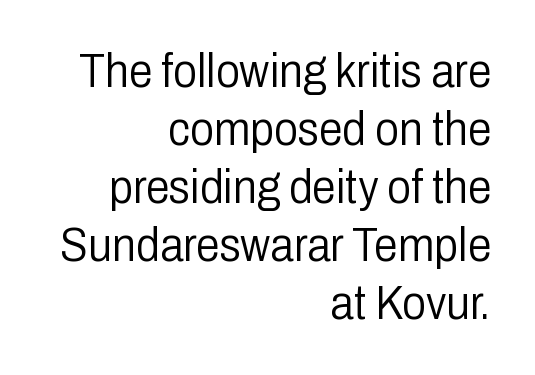
The passage shown is not underscored anywhere. These lines are rendered in a variable-pitch font. Notice how the passage keeps a crisp vertical edge on the right only. Vertical strokes here are truly vertical.
